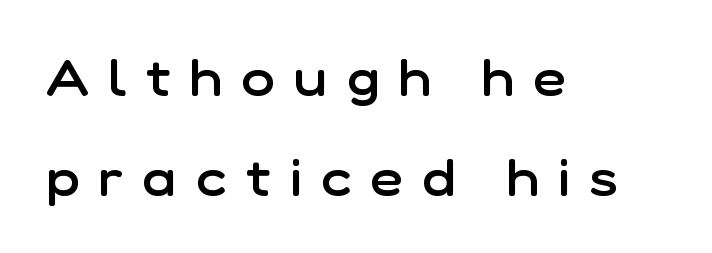
The image shows 50 px semibold sans-serif type, upright; set left-aligned, loose line spacing (2.0x), unusually wide letter spacing (+0.39 em), not underlined; low stroke contrast and a medium x-height.
